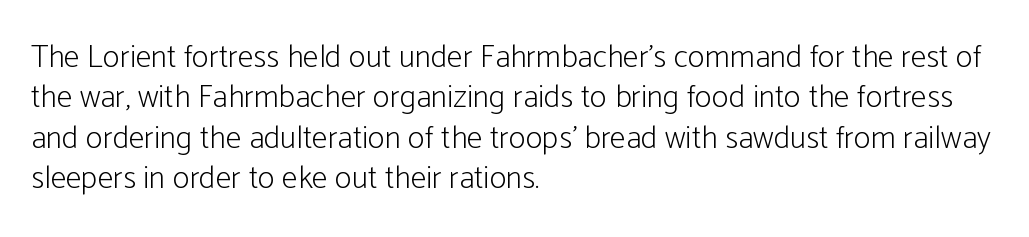
Alignment: flush left. Check the space under the baseline: it is left empty. Evenly set lines give the paragraph a standard silhouette. Look at the tracking — it's just the regular setting, nothing added.
